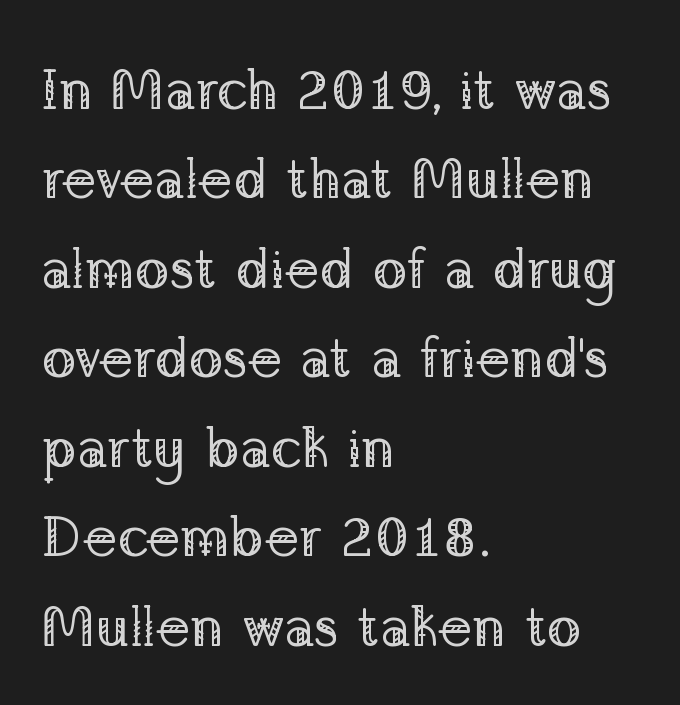
The image shows 57 px regular-weight serif type, upright; set left-aligned, normal line spacing (1.57x), normal letter spacing, not underlined; low stroke contrast and a medium x-height.
